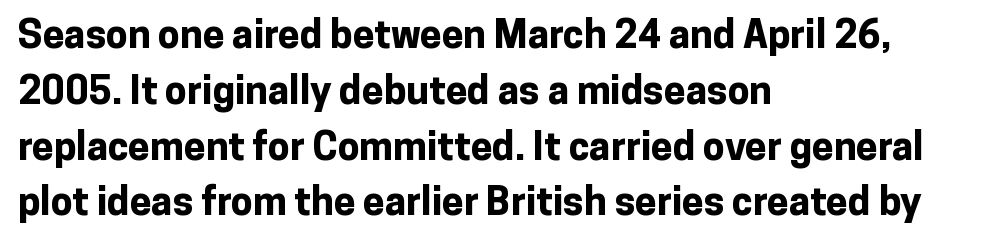
The image shows 39 px bold sans-serif type, upright; set left-aligned, normal line spacing (1.43x), normal letter spacing, not underlined; low stroke contrast and a medium x-height.
